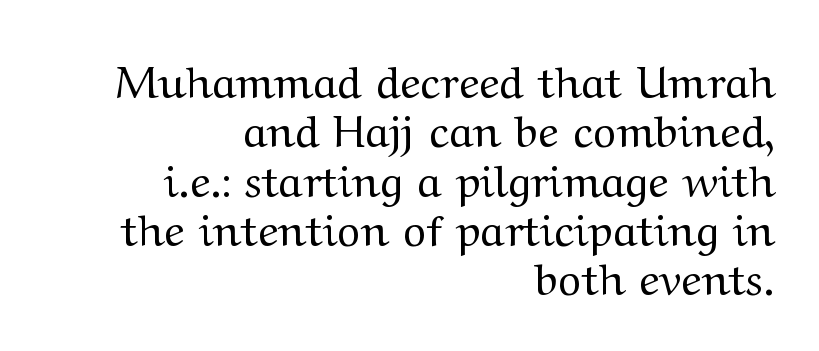
{"serif": "yes", "italic": "no", "bold": "no", "weight": "regular", "width": "wide", "stroke_contrast": "medium", "x_height": "medium", "monospaced": "no", "underline": "no", "align": "right", "line_spacing": "tight", "line_spacing_ratio": 1.12, "letter_spacing": "normal", "letter_spacing_em": 0.0, "glyph_px": 44}
